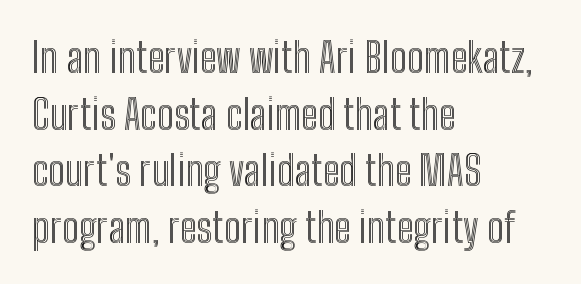
Style check: upright. Type without underlining. Short and long lines alike share a common starting point at left. Nobody touched the tracking dial on this one. These lines are rendered in a variable-pitch font. Regarding leading, the lines here are spaced in the standard way.
